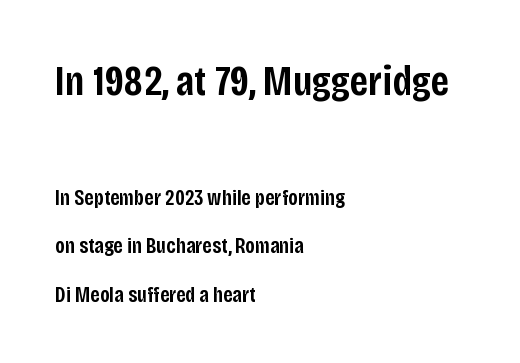
Each letter keeps its own natural width here, so spacing adapts to shape. Are there feet on the stems? There aren't — it's a sans. The letters stand straight up with perfectly vertical stems. The gaps between neighbouring characters are ordinary and unremarkable.
